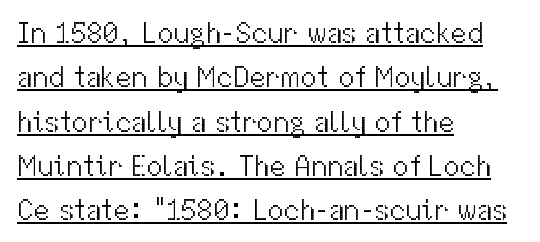
{"serif": "no", "italic": "no", "bold": "no", "weight": "light", "width": "normal", "stroke_contrast": "medium", "x_height": "medium", "monospaced": "no", "underline": "yes", "align": "left", "line_spacing": "normal", "line_spacing_ratio": 1.53, "letter_spacing": "normal", "letter_spacing_em": 0.0, "glyph_px": 29}
